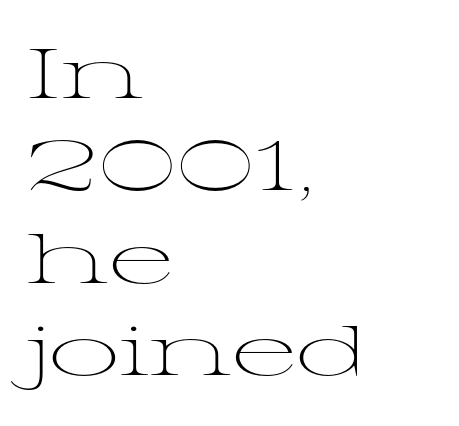
Q: Is the text bold? A: No.
Q: Is the text italic (slanted)? A: No, it is upright.
Q: Is the typeface a serif or a sans-serif typeface? A: Serif.
Q: Is the text underlined? A: No.
Q: How is the paragraph aligned? A: Left-aligned.
Q: Is the spacing between letters normal or unusually wide? A: Normal.
Q: Is the spacing between lines tight, normal or loose? A: Normal.
Q: Width (condensed, normal, or wide)? A: Wide.
Q: Stroke contrast? A: Medium.
Q: x-height? A: Medium.
Q: Monospaced? A: No.
